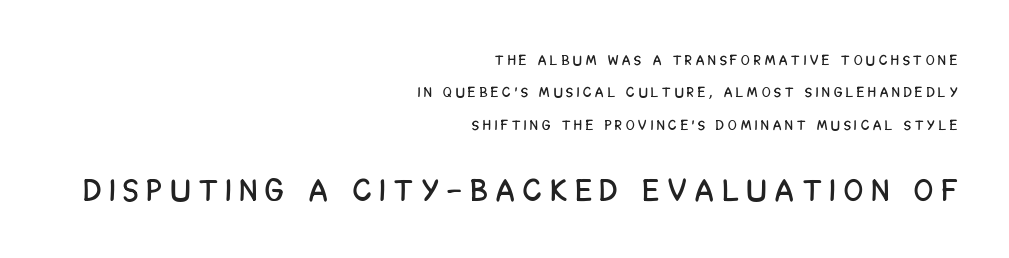
You could not count columns in this text — the font is proportionally spaced. Does the copy run flush right? Yes — the right margin is perfectly even. Character size in the trailing block exceeds that of the leading block. Does extra space separate the letters? Yes, quite a lot of it.
